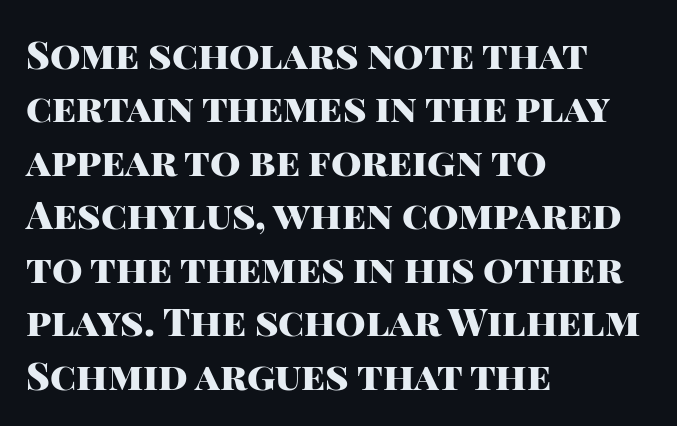
{"serif": "no", "italic": "no", "bold": "yes", "weight": "heavy", "width": "normal", "stroke_contrast": "high", "x_height": "large", "monospaced": "no", "underline": "no", "align": "left", "line_spacing": "normal", "line_spacing_ratio": 1.37, "letter_spacing": "normal", "letter_spacing_em": 0.0, "glyph_px": 39}
